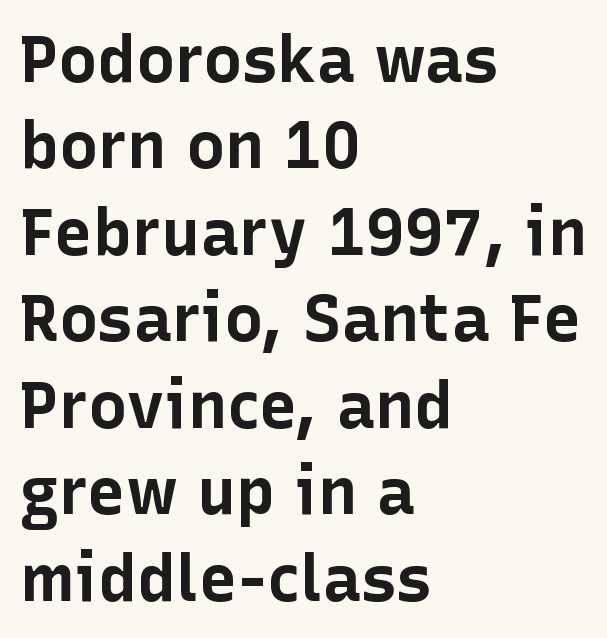
Is this a fixed-width face? No — the glyphs have proportional, varying widths. There is no visible air inserted between adjacent glyphs. Set as a true bold cut, around the 700 mark. Any mark beneath the type? The region is blank. Unlike italic type, these characters show no tilt at all. The text was rendered using a sans face with plain stroke endings.
